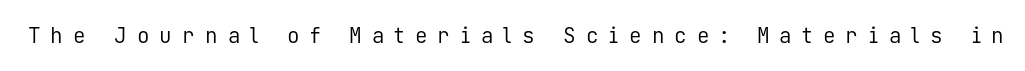
{"italic": "no", "bold": "no", "underline": "no", "letter_spacing": "wide", "letter_spacing_em": 0.48, "glyph_px": 21}
